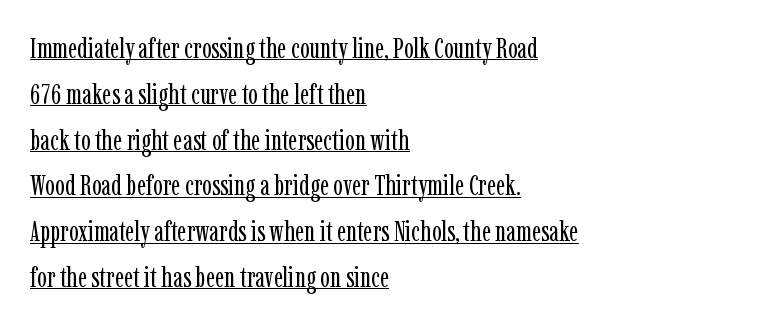
Reading down the block, your eye returns to a fixed left position each line. Think standard paragraph weight, or any step lighter than that. A typesetter would call this proportional, since set widths differ per character. Ascenders rise straight up at ninety degrees. Regarding serifs, this sample has them.
